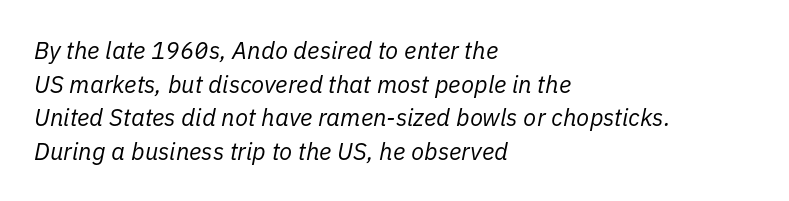
{"italic": "yes", "lean": "right", "slant_degrees": 11, "bold": "no", "underline": "no", "align": "left", "line_spacing": "normal", "line_spacing_ratio": 1.4, "letter_spacing": "normal", "letter_spacing_em": 0.0, "glyph_px": 24}
